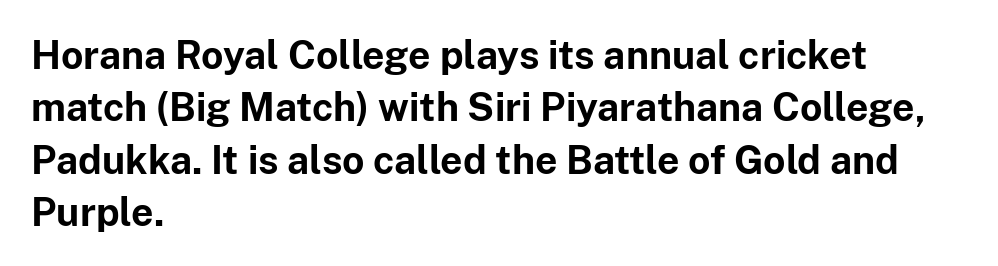
{"serif": "no", "italic": "no", "bold": "yes", "weight": "bold", "width": "normal", "stroke_contrast": "low", "x_height": "medium", "monospaced": "no", "underline": "no", "align": "left", "line_spacing": "normal", "line_spacing_ratio": 1.34, "letter_spacing": "normal", "letter_spacing_em": 0.0, "glyph_px": 39}
